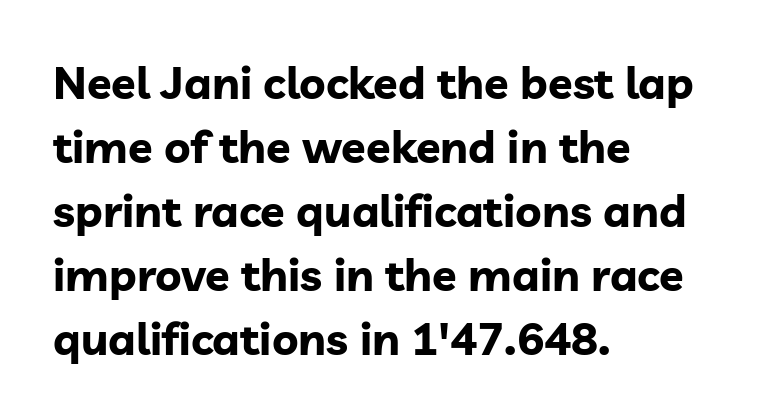
The image shows 45 px bold sans-serif type, upright; set left-aligned, normal line spacing (1.42x), normal letter spacing, not underlined; low stroke contrast and a medium x-height.
